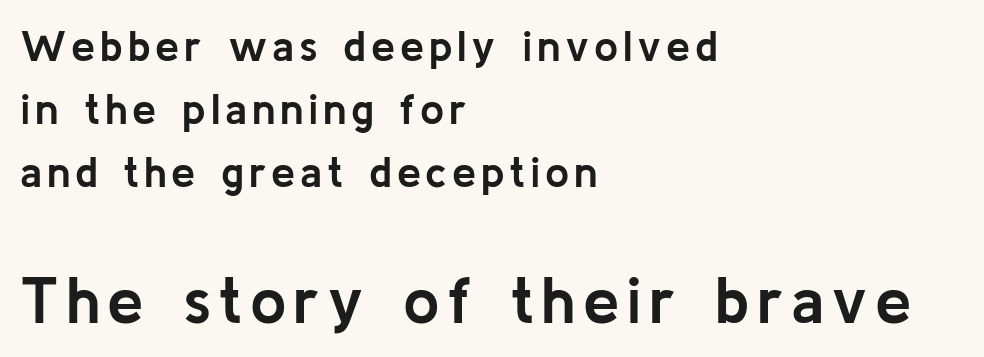
Q: Is the text bold? A: Yes.
Q: Is the text italic (slanted)? A: No, it is upright.
Q: Is the typeface a serif or a sans-serif typeface? A: Sans-serif.
Q: Is the text underlined? A: No.
Q: How is the paragraph aligned? A: Left-aligned.
Q: Is the spacing between lines tight, normal or loose? A: Normal.
Q: Which block of text is set in a larger size, the first (top) or the second (bottom)? A: The second (bottom) one.
Q: Width (condensed, normal, or wide)? A: Normal.
Q: Stroke contrast? A: Low.
Q: x-height? A: Medium.
Q: Monospaced? A: No.
